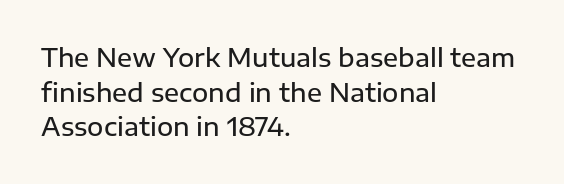
{"italic": "no", "bold": "semi", "underline": "no", "align": "left", "line_spacing": "normal", "line_spacing_ratio": 1.39, "letter_spacing": "normal", "letter_spacing_em": 0.0, "glyph_px": 25}
